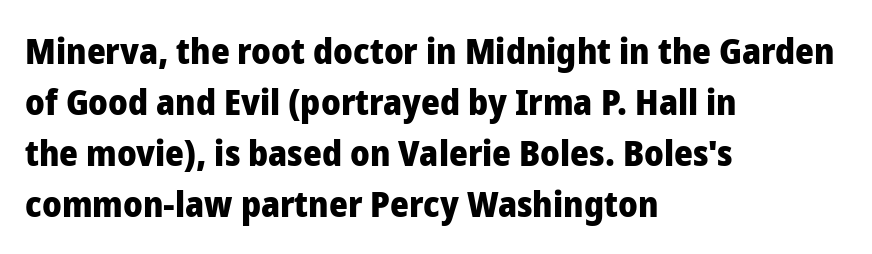
The image shows 36 px heavy sans-serif type, upright; set left-aligned, normal line spacing (1.42x), normal letter spacing, not underlined; low stroke contrast and a medium x-height.
